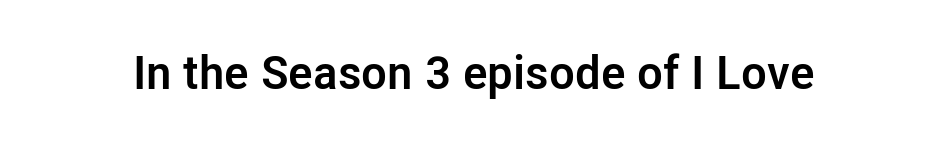
The image shows 47 px semibold sans-serif type, upright; set normal letter spacing, not underlined; low stroke contrast and a medium x-height.
